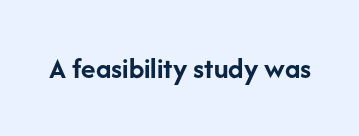
Thick stems and heavy bowls — unmistakably bold. The glyphs in this specimen are sans serif. Underline: absent. No italicization has been applied; the sample stays upright. The face used here is proportionally spaced, like ordinary book or web type. You could call the tracking neutral — neither tight nor loose.
